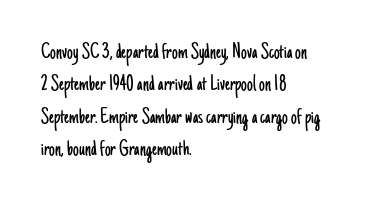
Q: Is the text bold? A: No.
Q: Is the text italic (slanted)? A: No, it is upright.
Q: Is the text underlined? A: No.
Q: How is the paragraph aligned? A: Left-aligned.
Q: Is the spacing between letters normal or unusually wide? A: Normal.
Q: Is the spacing between lines tight, normal or loose? A: Normal.
